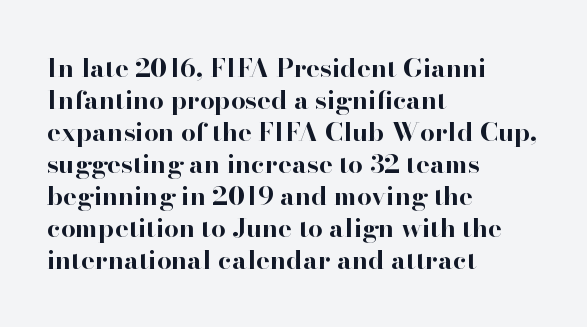
{"italic": "no", "bold": "yes", "underline": "no", "align": "left", "line_spacing_ratio": 1.23, "letter_spacing": "normal", "letter_spacing_em": 0.0, "glyph_px": 26}
